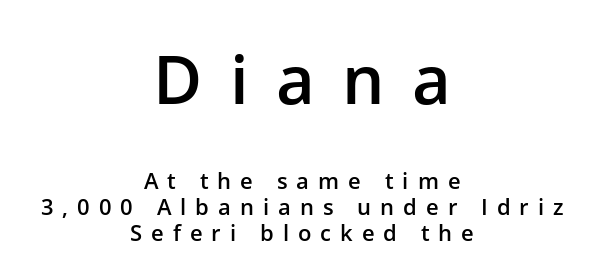
The image shows 67 px semibold sans-serif type, upright; set centered, line spacing 1.18x, unusually wide letter spacing (+0.41 em), not underlined; the first (top) block is 3.05x larger; low stroke contrast and a medium x-height.
